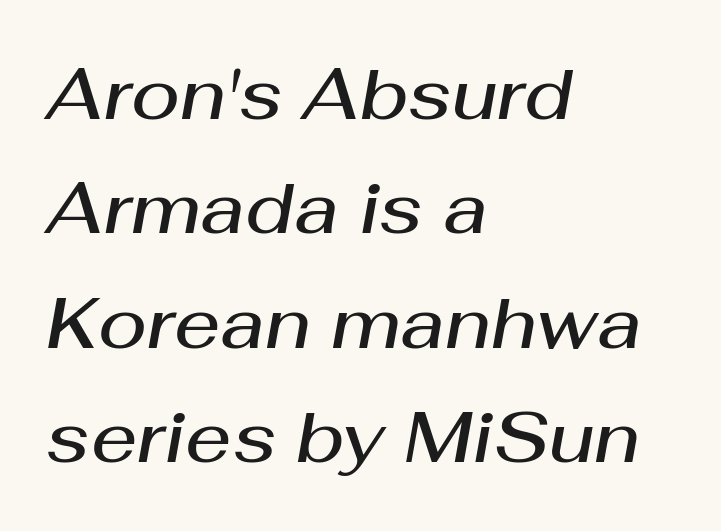
The image shows 72 px semibold type, italic (leaning right); set left-aligned, normal line spacing (1.59x), normal letter spacing, not underlined; medium stroke contrast and a medium x-height.
